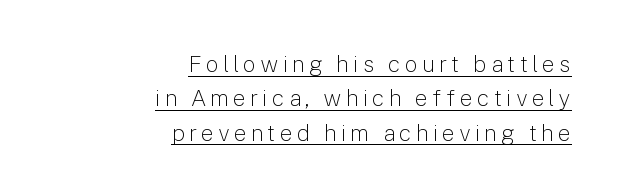
{"italic": "no", "bold": "no", "underline": "yes", "align": "right", "line_spacing": "normal", "line_spacing_ratio": 1.49, "glyph_px": 23}
